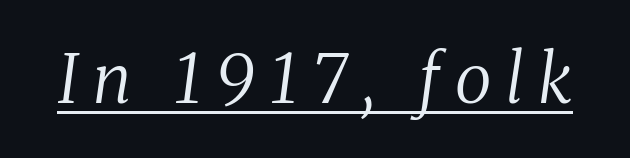
{"serif": "yes", "italic": "yes", "lean": "right", "slant_degrees": 8, "bold": "no", "weight": "regular", "width": "normal", "stroke_contrast": "medium", "x_height": "medium", "monospaced": "no", "underline": "yes", "letter_spacing": "wide", "letter_spacing_em": 0.22, "glyph_px": 68}
